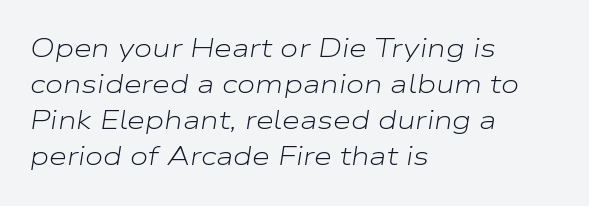
{"italic": "yes", "lean": "right", "slant_degrees": 9, "bold": "no", "underline": "no", "align": "left", "line_spacing": "normal", "line_spacing_ratio": 1.39, "letter_spacing": "normal", "letter_spacing_em": 0.0, "glyph_px": 26}
